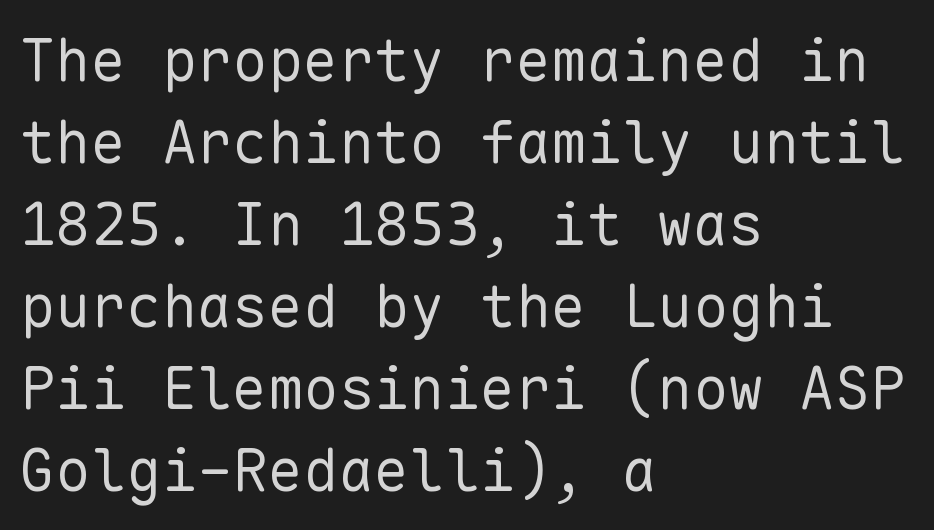
{"serif": "no", "italic": "no", "bold": "no", "weight": "regular", "width": "normal", "stroke_contrast": "low", "x_height": "medium", "monospaced": "yes", "underline": "no", "align": "left", "line_spacing": "normal", "line_spacing_ratio": 1.39, "letter_spacing": "normal", "letter_spacing_em": 0.0, "glyph_px": 59}
